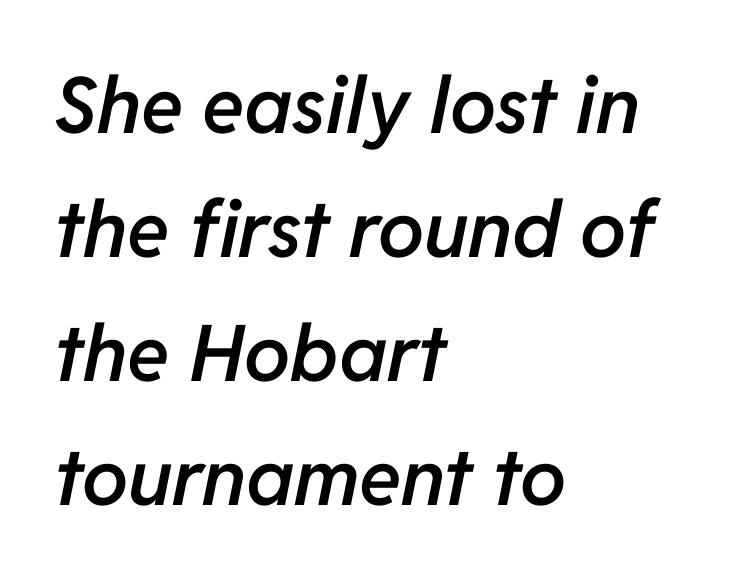
Spacing between characters is what you'd get straight out of the box. A classic flush-left, rag-right setting is used for this passage. Is this a fixed-width face? No — the glyphs have proportional, varying widths. Lines of text with bare space underneath. Emphasis-style slanted type is in use.
